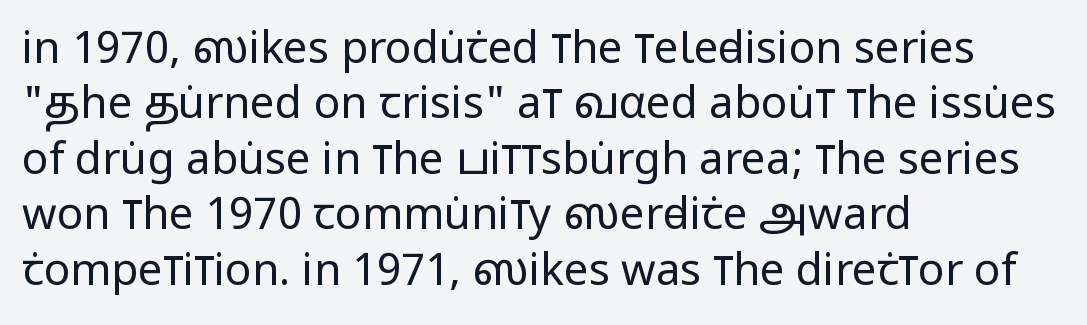
Q: Is the text bold? A: No.
Q: Is the text italic (slanted)? A: No, it is upright.
Q: Is the typeface a serif or a sans-serif typeface? A: Sans-serif.
Q: Is the text underlined? A: No.
Q: How is the paragraph aligned? A: Left-aligned.
Q: Is the spacing between letters normal or unusually wide? A: Normal.
Q: Is the spacing between lines tight, normal or loose? A: Normal.
Q: Width (condensed, normal, or wide)? A: Condensed.
Q: Stroke contrast? A: Low.
Q: x-height? A: Large.
Q: Monospaced? A: No.
